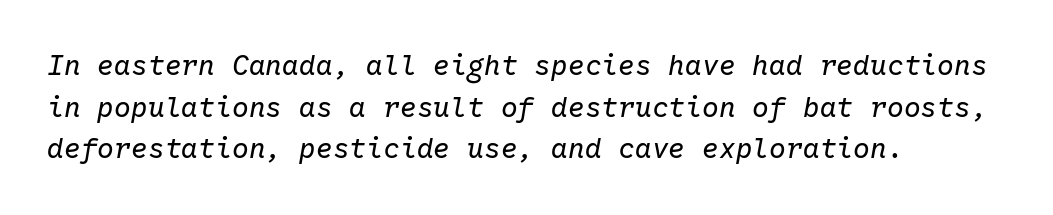
Q: Is the text bold? A: No.
Q: Is the text italic (slanted)? A: Yes, it leans right by about 10 degrees.
Q: Is the text underlined? A: No.
Q: How is the paragraph aligned? A: Left-aligned.
Q: Is the spacing between letters normal or unusually wide? A: Normal.
Q: Is the spacing between lines tight, normal or loose? A: Normal.
Q: Width (condensed, normal, or wide)? A: Normal.
Q: Stroke contrast? A: Low.
Q: x-height? A: Medium.
Q: Monospaced? A: Yes.
